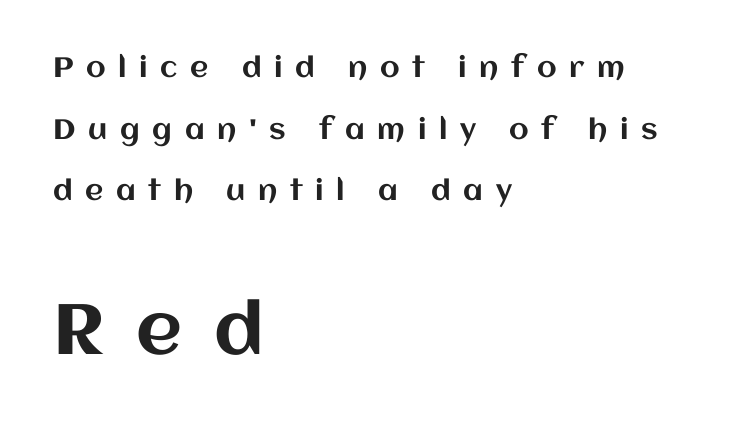
The letterforms stand isolated, each surrounded by extra space. Baseline-to-baseline distance is far greater than the letter height. Characters remain perfectly vertical along every line. The composition opens small and finishes big. A classic flush-left, rag-right setting is used for this passage. Any mark beneath the type? The region is blank.
